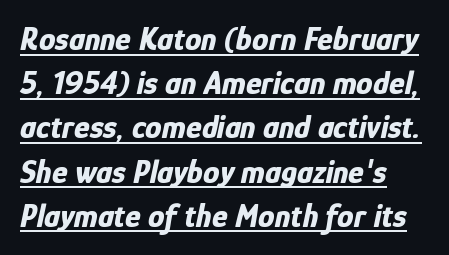
{"italic": "yes", "lean": "right", "slant_degrees": 12, "bold": "yes", "weight": "bold", "width": "condensed", "stroke_contrast": "low", "x_height": "medium", "monospaced": "no", "underline": "yes", "align": "left", "line_spacing": "normal", "line_spacing_ratio": 1.34, "letter_spacing": "normal", "letter_spacing_em": 0.0, "glyph_px": 33}
